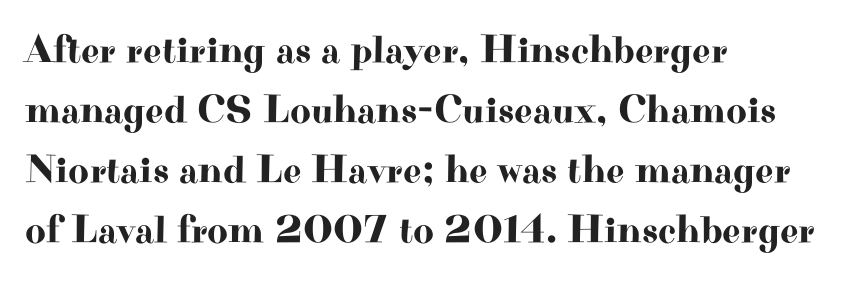
Q: Is the text italic (slanted)? A: No, it is upright.
Q: Is the typeface a serif or a sans-serif typeface? A: Serif.
Q: Is the text underlined? A: No.
Q: How is the paragraph aligned? A: Left-aligned.
Q: Is the spacing between letters normal or unusually wide? A: Normal.
Q: Is the spacing between lines tight, normal or loose? A: Normal.
Q: Width (condensed, normal, or wide)? A: Wide.
Q: Stroke contrast? A: High.
Q: x-height? A: Small.
Q: Monospaced? A: No.
